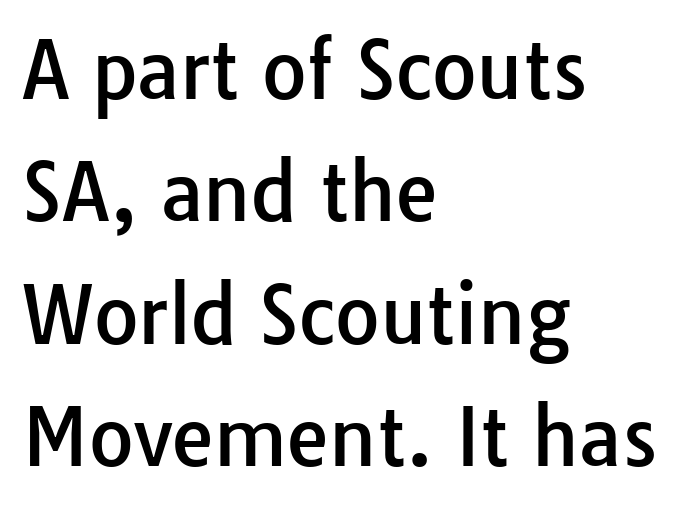
Q: Is the text italic (slanted)? A: No, it is upright.
Q: Is the typeface a serif or a sans-serif typeface? A: Sans-serif.
Q: Is the text underlined? A: No.
Q: How is the paragraph aligned? A: Left-aligned.
Q: Is the spacing between letters normal or unusually wide? A: Normal.
Q: Is the spacing between lines tight, normal or loose? A: Normal.
Q: Width (condensed, normal, or wide)? A: Normal.
Q: Stroke contrast? A: Low.
Q: x-height? A: Medium.
Q: Monospaced? A: No.
